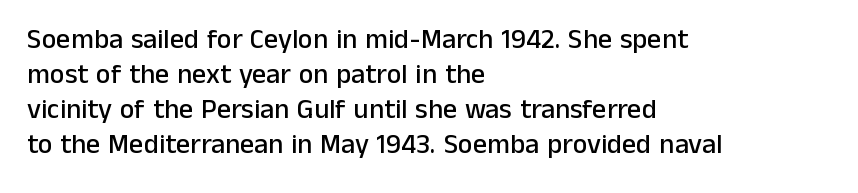
Q: Is the text italic (slanted)? A: No, it is upright.
Q: Is the typeface a serif or a sans-serif typeface? A: Sans-serif.
Q: Is the text underlined? A: No.
Q: How is the paragraph aligned? A: Left-aligned.
Q: Is the spacing between letters normal or unusually wide? A: Normal.
Q: Is the spacing between lines tight, normal or loose? A: Normal.
Q: Width (condensed, normal, or wide)? A: Normal.
Q: Stroke contrast? A: Low.
Q: x-height? A: Medium.
Q: Monospaced? A: No.
